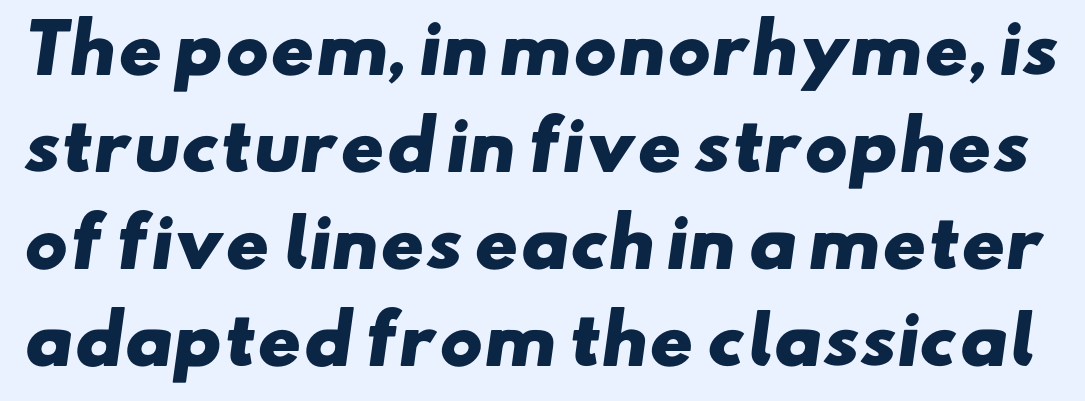
Q: Is the text bold? A: Yes.
Q: Is the typeface a serif or a sans-serif typeface? A: Sans-serif.
Q: Is the text underlined? A: No.
Q: Is the spacing between letters normal or unusually wide? A: Normal.
Q: Is the spacing between lines tight, normal or loose? A: Normal.
Q: Width (condensed, normal, or wide)? A: Wide.
Q: Stroke contrast? A: Low.
Q: x-height? A: Small.
Q: Monospaced? A: No.
